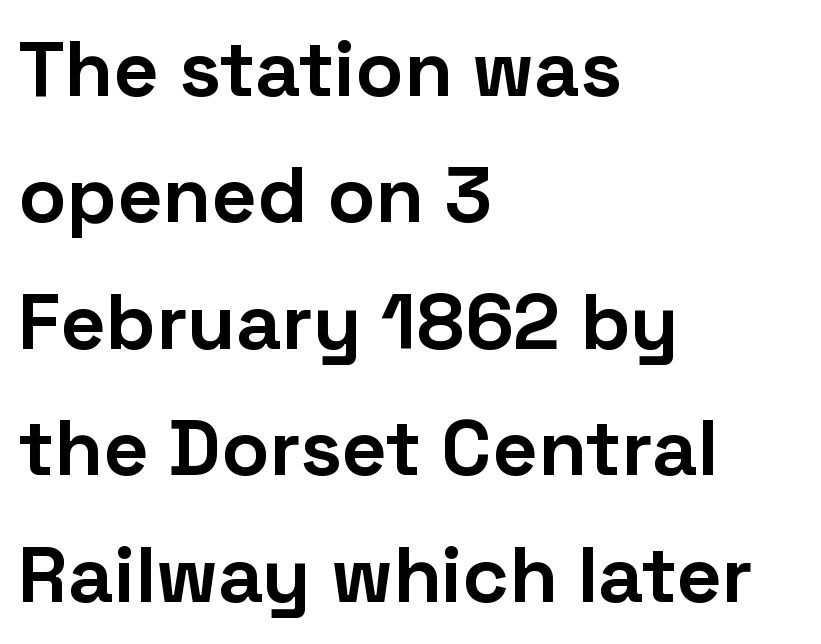
The image shows 79 px bold sans-serif type, upright; set left-aligned, normal line spacing (1.6x), normal letter spacing, not underlined; low stroke contrast and a medium x-height.
